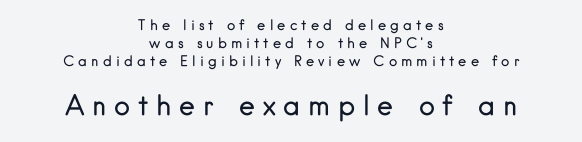
The image shows 27 px text type, upright; set centered, normal line spacing (1.28x), unusually wide letter spacing (+0.29 em), not underlined; the second (bottom) block is 1.93x larger.
